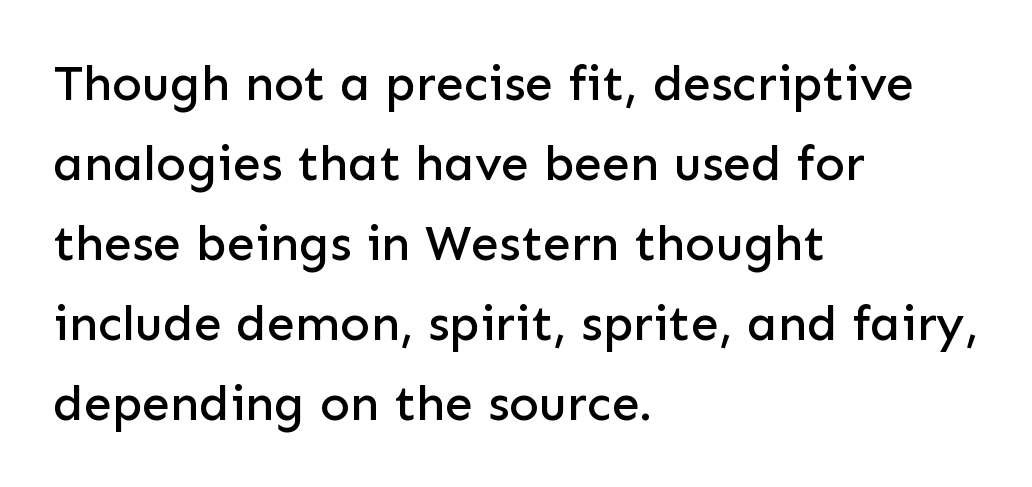
Note the varied advance widths — an 'i' is clearly narrower than an 'm'. Regular leading. The font's upright variant was chosen for this text. The glyphs in this specimen are sans serif.
